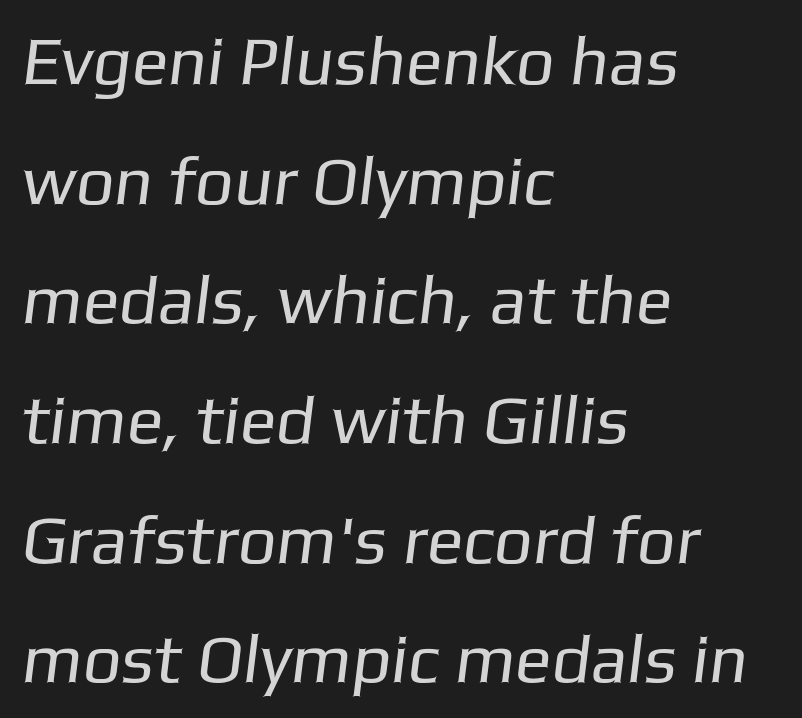
The image shows 68 px regular-weight sans-serif type; set left-aligned, line spacing 1.76x, normal letter spacing, not underlined; low stroke contrast and a medium x-height.
